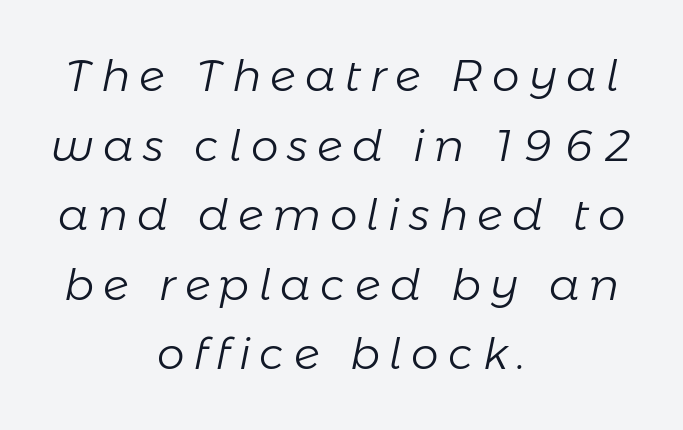
Visually the block forms a symmetrical silhouette, jagged on both flanks. Each new line begins a customary step beneath the previous one. The letters are spread apart with noticeably loose tracking. The gap between lines stays unmarked. The face used here is proportionally spaced, like ordinary book or web type. The specimen reads as italic at a glance.
